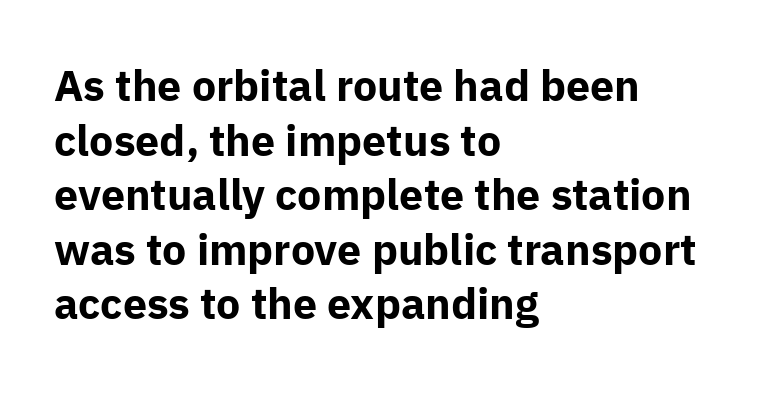
The image shows 43 px bold sans-serif type, upright; set left-aligned, normal line spacing (1.27x), normal letter spacing, not underlined; low stroke contrast and a medium x-height.
